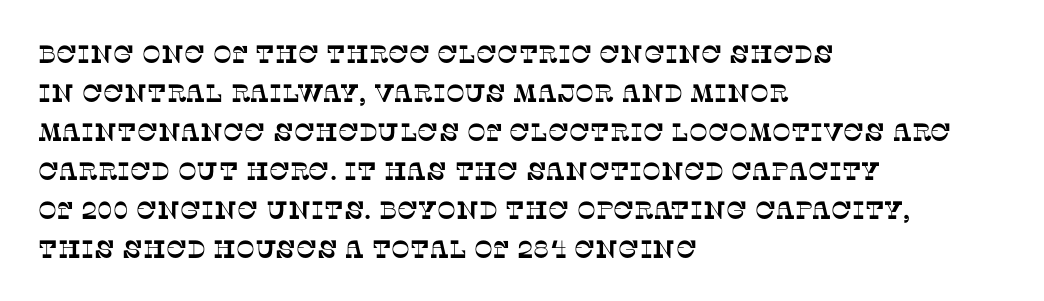
{"underline": "no", "align": "left", "line_spacing": "normal", "line_spacing_ratio": 1.56, "letter_spacing": "normal", "letter_spacing_em": 0.0, "glyph_px": 25}
